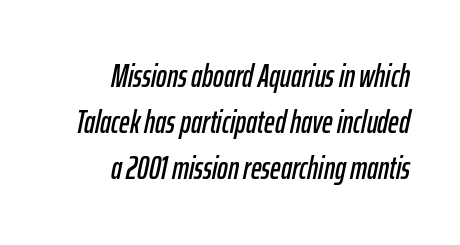
Q: Is the text italic (slanted)? A: Yes, it leans right by about 12 degrees.
Q: Is the text underlined? A: No.
Q: How is the paragraph aligned? A: Right-aligned.
Q: Is the spacing between letters normal or unusually wide? A: Normal.
Q: Is the spacing between lines tight, normal or loose? A: Normal.
Q: Width (condensed, normal, or wide)? A: Condensed.
Q: Stroke contrast? A: Low.
Q: x-height? A: Medium.
Q: Monospaced? A: No.
